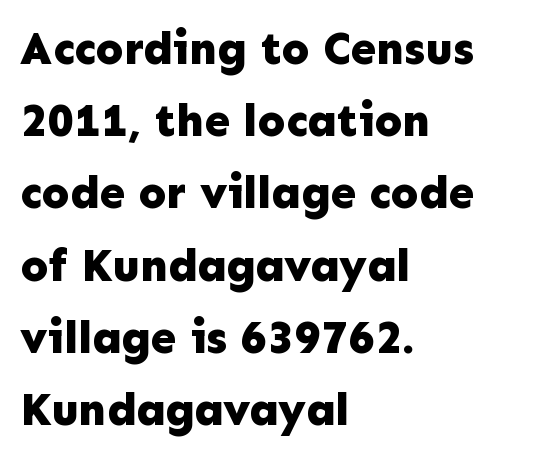
Q: Is the text bold? A: Yes.
Q: Is the text italic (slanted)? A: No, it is upright.
Q: Is the typeface a serif or a sans-serif typeface? A: Sans-serif.
Q: Is the text underlined? A: No.
Q: How is the paragraph aligned? A: Left-aligned.
Q: Is the spacing between letters normal or unusually wide? A: Normal.
Q: Is the spacing between lines tight, normal or loose? A: Normal.
Q: Width (condensed, normal, or wide)? A: Normal.
Q: Stroke contrast? A: Low.
Q: x-height? A: Medium.
Q: Monospaced? A: No.
